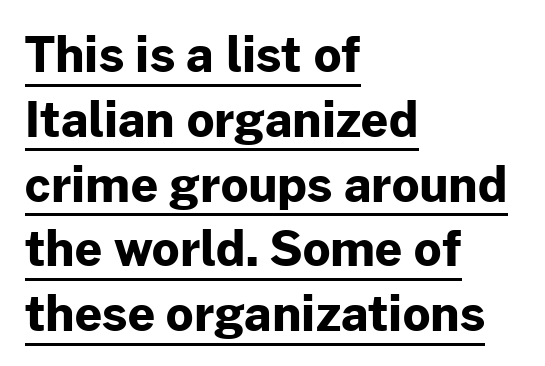
{"serif": "no", "italic": "no", "bold": "yes", "weight": "bold", "width": "normal", "stroke_contrast": "low", "x_height": "medium", "monospaced": "no", "underline": "yes", "align": "left", "line_spacing": "normal", "line_spacing_ratio": 1.35, "letter_spacing": "normal", "letter_spacing_em": 0.0, "glyph_px": 48}
